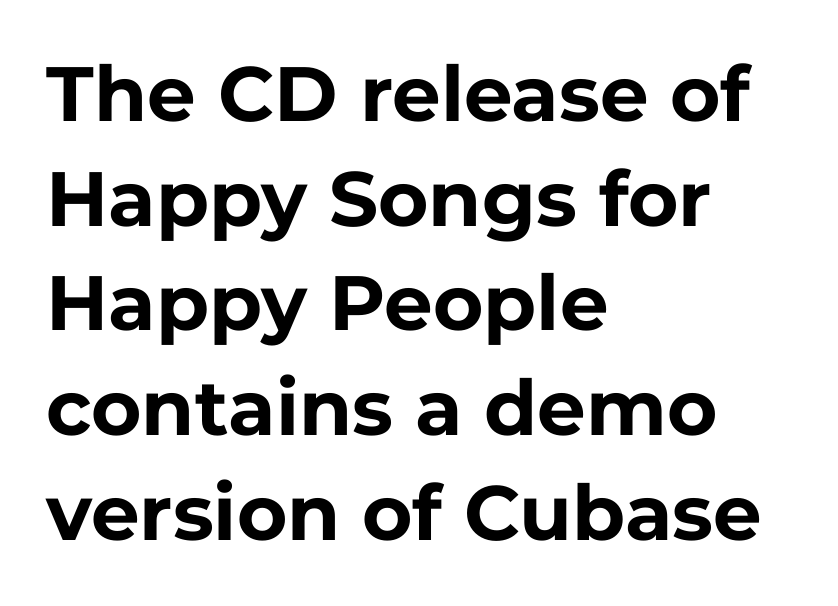
{"serif": "no", "italic": "no", "bold": "yes", "weight": "bold", "width": "normal", "stroke_contrast": "low", "x_height": "medium", "monospaced": "no", "underline": "no", "align": "left", "line_spacing": "normal", "line_spacing_ratio": 1.36, "letter_spacing": "normal", "letter_spacing_em": 0.0, "glyph_px": 77}
